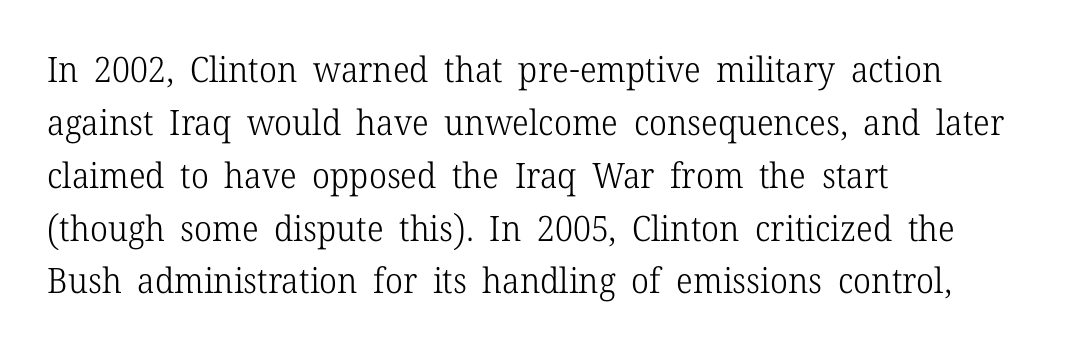
The image shows 35 px light serif type, upright; set left-aligned, normal line spacing (1.51x), normal letter spacing, not underlined; low stroke contrast and a medium x-height.
